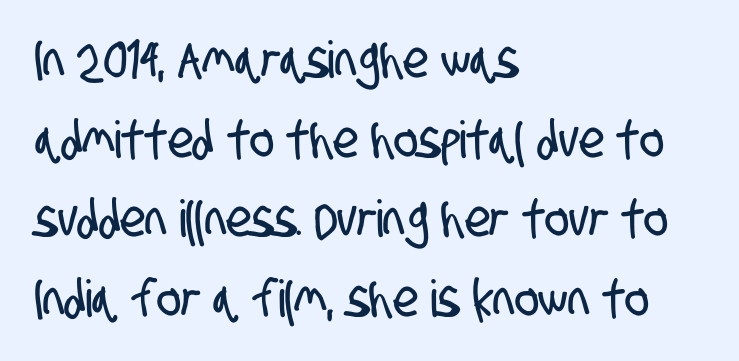
Evenly set lines give the paragraph a standard silhouette. Honestly, the letter spacing is just normal — you wouldn't notice it. The text was rendered using a sans face with plain stroke endings. Varying glyph widths throughout — classic text-font behaviour. Clear beneath every line of the passage. This sample is left-justified, so line endings fall wherever the words run out.
